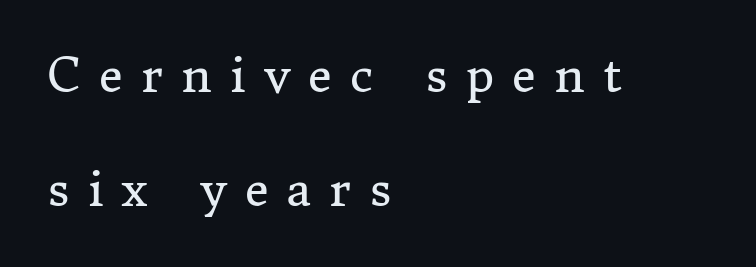
The image shows 46 px regular-weight serif type, upright; set left-aligned, loose line spacing (2.48x), unusually wide letter spacing (+0.4 em), not underlined; medium stroke contrast and a medium x-height.
